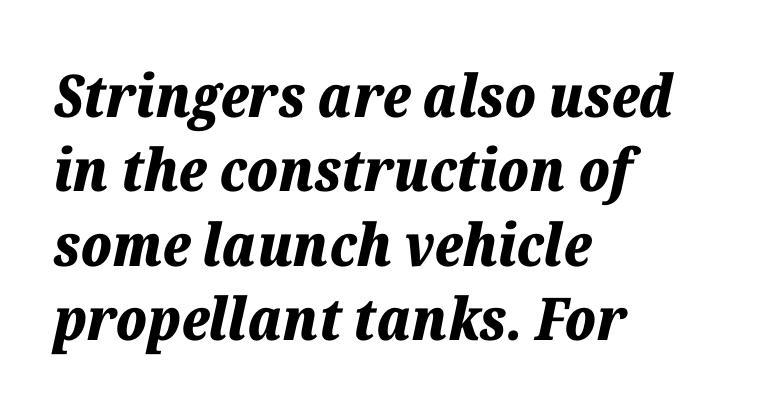
Q: Is the text bold? A: Yes.
Q: Is the text italic (slanted)? A: Yes, it leans right by about 12 degrees.
Q: Is the text underlined? A: No.
Q: How is the paragraph aligned? A: Left-aligned.
Q: Is the spacing between letters normal or unusually wide? A: Normal.
Q: Is the spacing between lines tight, normal or loose? A: Normal.
Q: Width (condensed, normal, or wide)? A: Normal.
Q: Stroke contrast? A: Low.
Q: x-height? A: Medium.
Q: Monospaced? A: No.
